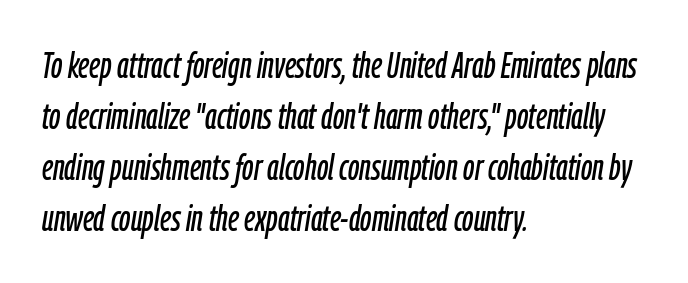
Underlining? Definitely not there. Interline gaps are of average width in this sample. Varying glyph widths throughout — classic text-font behaviour. In terms of posture, this sample is oblique. The text block is weighted toward the left margin, trailing off unevenly rightward. Each word holds together tightly as a unit, with standard inter-letter gaps.
